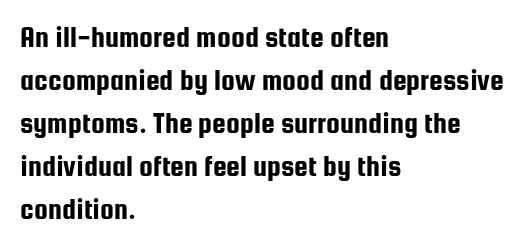
Q: Is the text italic (slanted)? A: No, it is upright.
Q: Is the typeface a serif or a sans-serif typeface? A: Sans-serif.
Q: Is the text underlined? A: No.
Q: How is the paragraph aligned? A: Left-aligned.
Q: Is the spacing between letters normal or unusually wide? A: Normal.
Q: Is the spacing between lines tight, normal or loose? A: Normal.
Q: Width (condensed, normal, or wide)? A: Condensed.
Q: Stroke contrast? A: Low.
Q: x-height? A: Medium.
Q: Monospaced? A: No.
